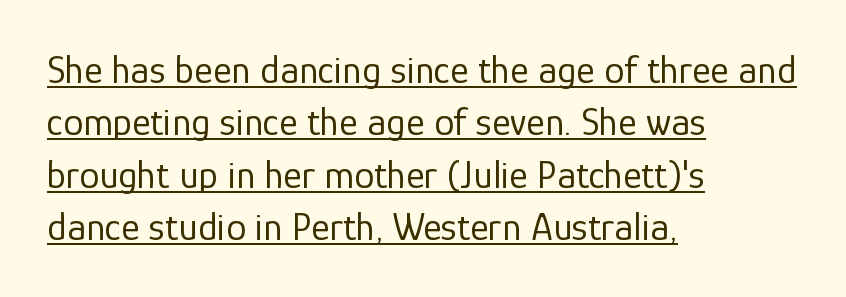
{"serif": "no", "italic": "no", "bold": "no", "weight": "regular", "width": "normal", "stroke_contrast": "low", "x_height": "medium", "monospaced": "no", "underline": "yes", "align": "left", "line_spacing": "normal", "line_spacing_ratio": 1.31, "letter_spacing": "normal", "letter_spacing_em": 0.0, "glyph_px": 40}
